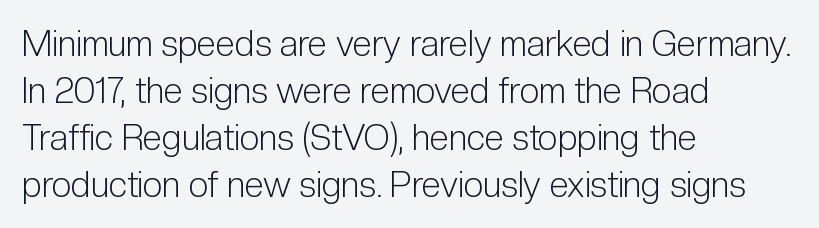
The image shows 35 px light, condensed sans-serif type, upright; set left-aligned, normal line spacing (1.34x), normal letter spacing, not underlined; low stroke contrast and a medium x-height.
